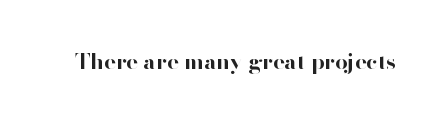
{"italic": "no", "bold": "yes", "underline": "no", "letter_spacing": "normal", "letter_spacing_em": 0.0, "glyph_px": 22}
